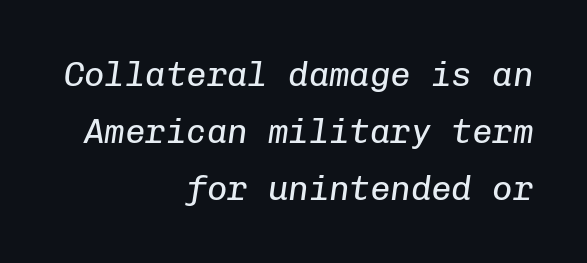
Posture: slanted. Each line ends at the same right margin while the left side varies. The strip under each line holds only bare page. This is not heavy type; no bold has been used.
